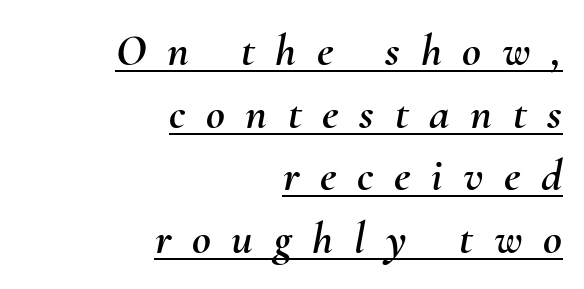
The image shows 46 px text type, italic (leaning right); set right-aligned, normal line spacing (1.36x), unusually wide letter spacing (+0.45 em), underlined; medium stroke contrast and a small x-height.
